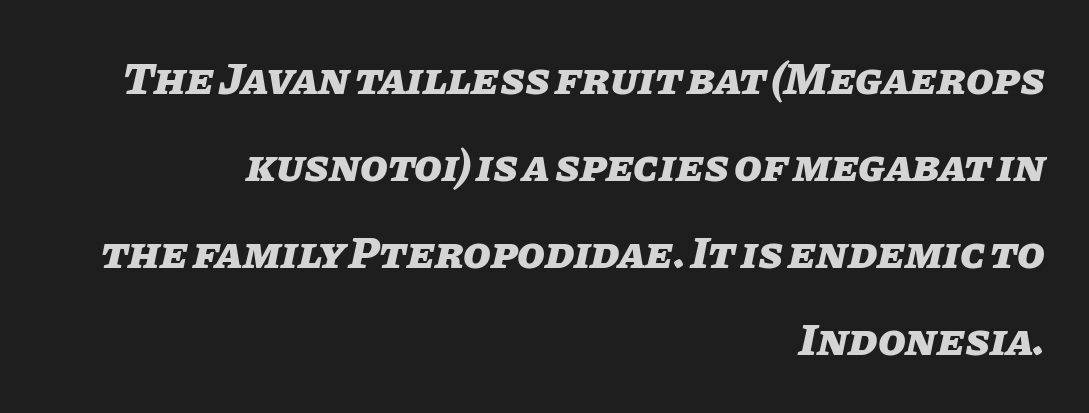
{"italic": "yes", "lean": "right", "slant_degrees": 11, "bold": "yes", "weight": "heavy", "width": "normal", "stroke_contrast": "low", "x_height": "large", "monospaced": "no", "underline": "no", "align": "right", "line_spacing": "loose", "line_spacing_ratio": 1.93, "letter_spacing": "normal", "letter_spacing_em": 0.0, "glyph_px": 45}
